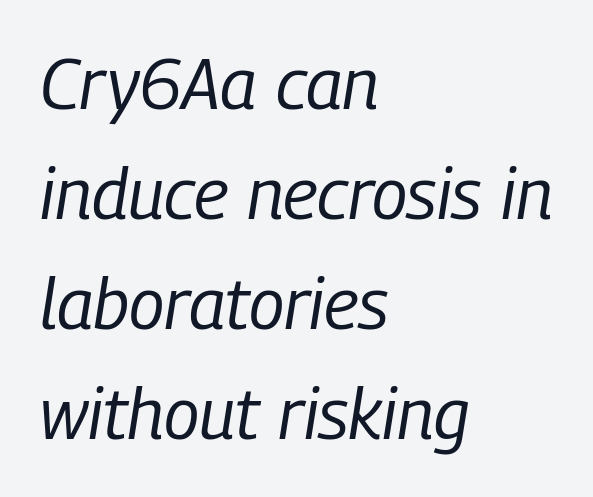
The rendering keeps characters at their native spacing. Where is the straight margin? On the left. Words float on clear page, feet unadorned. The rows are spaced the way most documents space them.
